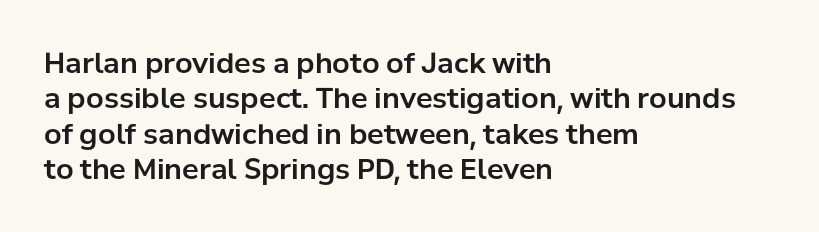
{"serif": "no", "italic": "no", "width": "normal", "stroke_contrast": "low", "x_height": "medium", "monospaced": "no", "underline": "no", "align": "left", "line_spacing": "normal", "line_spacing_ratio": 1.26, "letter_spacing": "normal", "letter_spacing_em": 0.0, "glyph_px": 28}
